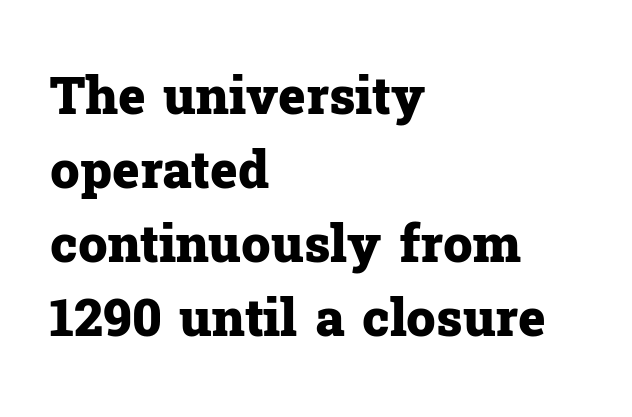
{"serif": "yes", "italic": "no", "bold": "yes", "weight": "heavy", "width": "normal", "stroke_contrast": "low", "x_height": "medium", "monospaced": "no", "underline": "no", "align": "left", "line_spacing": "normal", "line_spacing_ratio": 1.42, "letter_spacing": "normal", "letter_spacing_em": 0.0, "glyph_px": 52}
